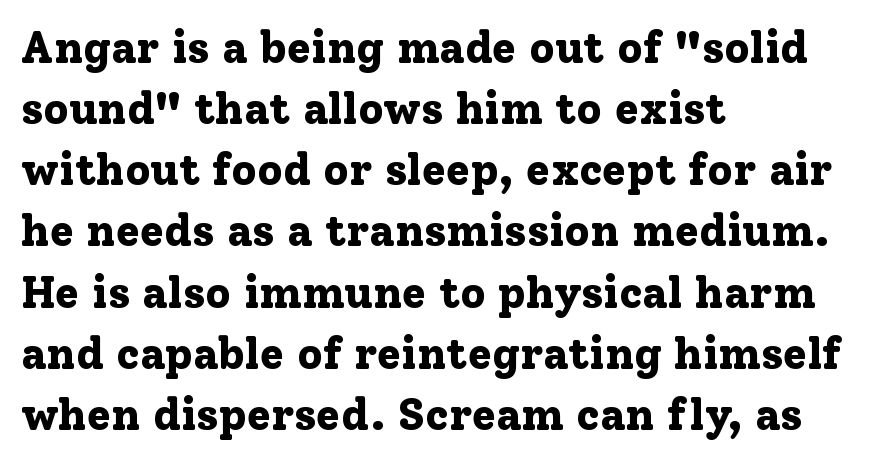
Do the characters align in a grid? No, the font is proportional. Words float on clear page, feet unadorned. All the whitespace from short lines collects on the right. Emphasis by weight is at full strength: bold. Horizontal bands of white between lines are of average thickness. In terms of letterspacing, this is plain default setting.
